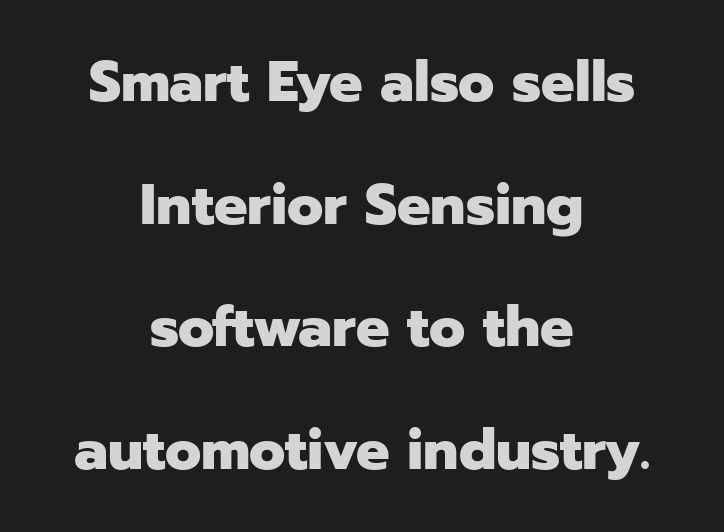
{"serif": "no", "italic": "no", "bold": "yes", "weight": "heavy", "width": "normal", "stroke_contrast": "low", "x_height": "medium", "monospaced": "no", "underline": "no", "align": "center", "line_spacing": "loose", "line_spacing_ratio": 2.19, "letter_spacing": "normal", "letter_spacing_em": 0.0, "glyph_px": 56}
